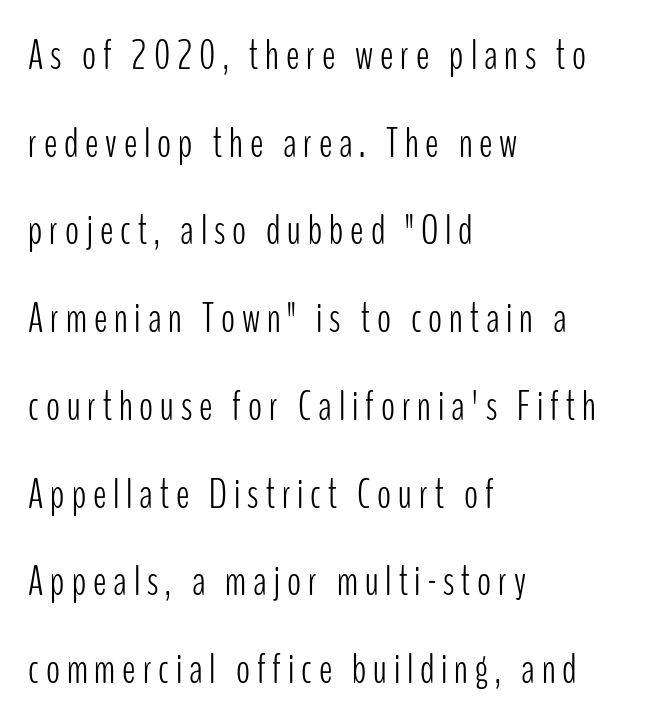
The image shows 41 px light, condensed sans-serif type, upright; set left-aligned, loose line spacing (2.14x), not underlined; low stroke contrast and a medium x-height.
